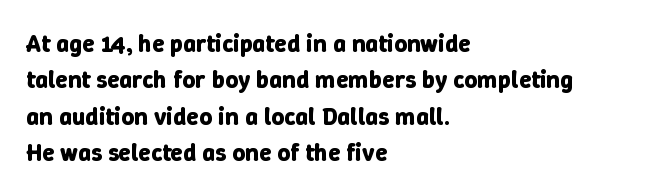
{"italic": "no", "bold": "yes", "underline": "no", "align": "left", "line_spacing": "normal", "line_spacing_ratio": 1.46, "letter_spacing": "normal", "letter_spacing_em": 0.0, "glyph_px": 25}
